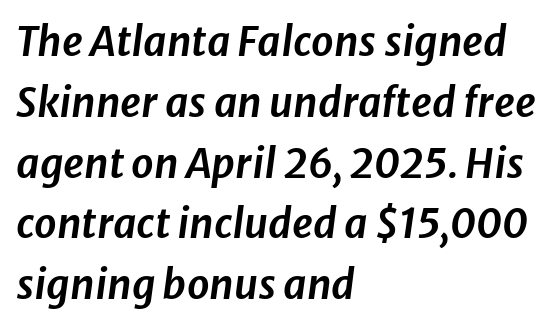
The designer left line spacing at the default. Characters are canted at an angle relative to the baseline's perpendicular. This sample has the flowing, uneven cadence of proportional lettering. Standard letterfit; no display-style spreading of the glyphs. Descender tails drop into unmarked territory.
